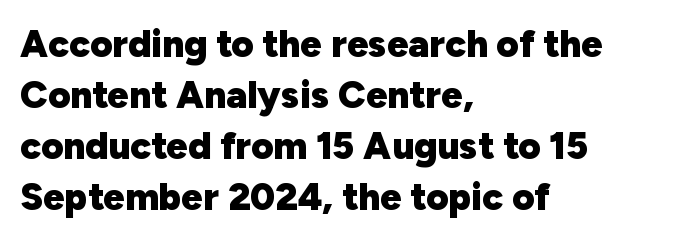
The image shows 38 px heavy sans-serif type, upright; set left-aligned, normal line spacing (1.34x), normal letter spacing, not underlined; low stroke contrast and a medium x-height.
